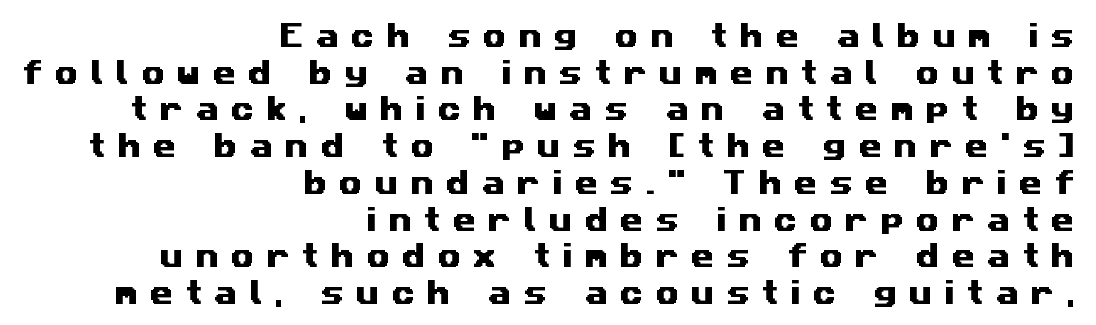
{"underline": "no", "align": "right", "line_spacing": "normal", "line_spacing_ratio": 1.36, "letter_spacing": "wide", "letter_spacing_em": 0.44, "glyph_px": 27}
